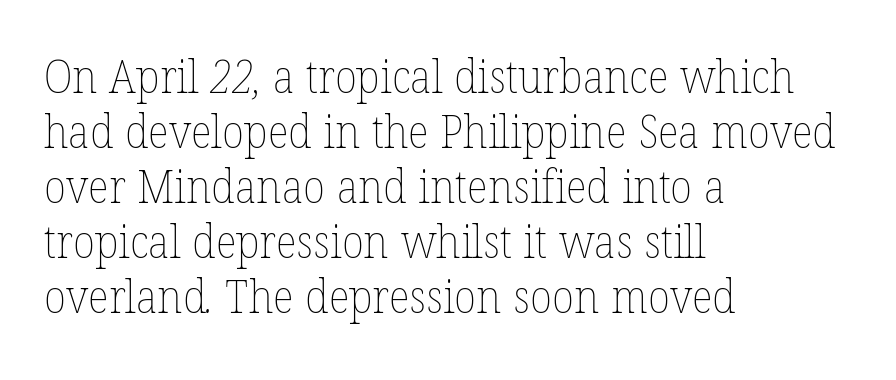
{"bold": "no", "weight": "thin", "width": "normal", "stroke_contrast": "low", "x_height": "medium", "monospaced": "no", "underline": "no", "align": "left", "line_spacing_ratio": 1.22, "letter_spacing": "normal", "letter_spacing_em": 0.0, "glyph_px": 45}
